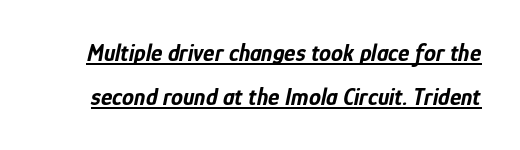
The image shows 24 px bold type, italic (leaning right); set line spacing 1.83x, normal letter spacing, underlined.
